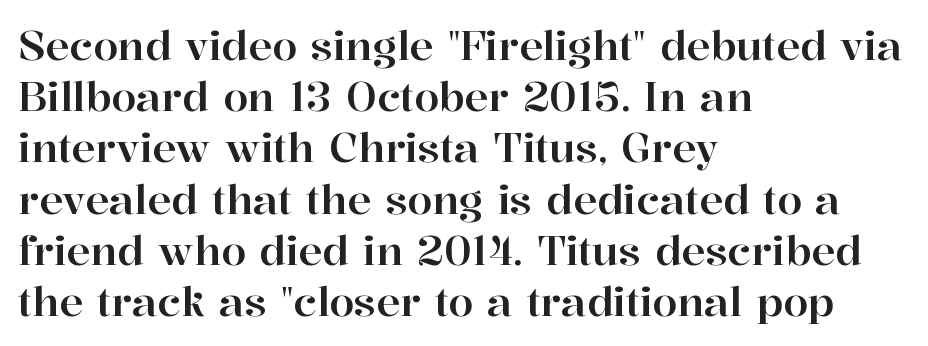
Just letters on the line, the space beneath them empty. Think of a printed novel: that variable character pitch is what you see here. In terms of letterform style, serifs are clearly present. Typeset ragged right — the left edge is the straight one. The line texture is even and compact thanks to regular tracking. Ordinary non-slanted type is in use.
